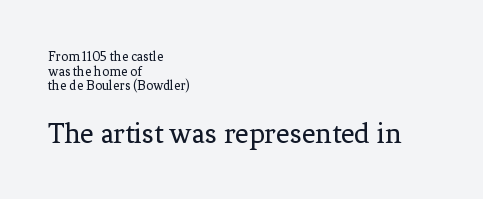
Spacing verdict: proportional, widths tailored to each character. Reading top to bottom, the characters get bigger at the block break. This sample trades vertical openness for compactness between lines. Has an underline been added? It has not. Quick note: not italic, upright.
